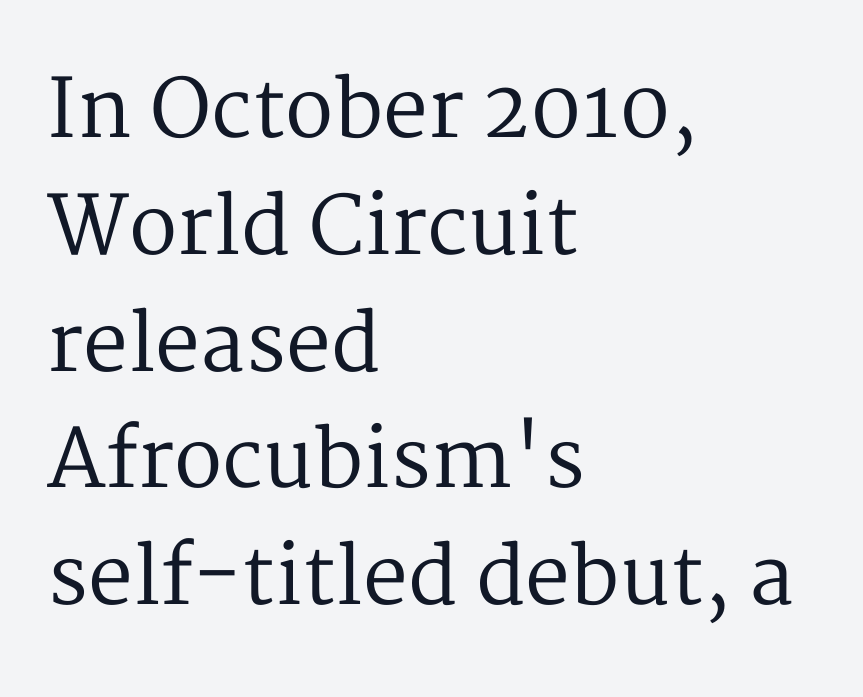
{"serif": "yes", "italic": "no", "bold": "no", "weight": "regular", "width": "normal", "stroke_contrast": "medium", "x_height": "medium", "monospaced": "no", "underline": "no", "align": "left", "line_spacing": "normal", "line_spacing_ratio": 1.46, "letter_spacing": "normal", "letter_spacing_em": 0.0, "glyph_px": 80}
